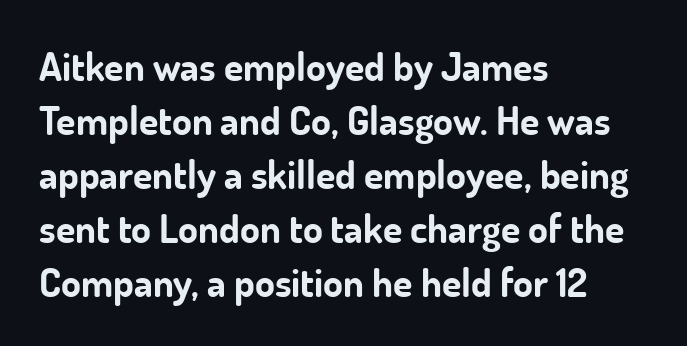
Q: Is the text bold? A: Yes.
Q: Is the text italic (slanted)? A: No, it is upright.
Q: Is the typeface a serif or a sans-serif typeface? A: Sans-serif.
Q: Is the text underlined? A: No.
Q: How is the paragraph aligned? A: Left-aligned.
Q: Is the spacing between letters normal or unusually wide? A: Normal.
Q: Is the spacing between lines tight, normal or loose? A: Normal.
Q: Width (condensed, normal, or wide)? A: Normal.
Q: Stroke contrast? A: Low.
Q: x-height? A: Small.
Q: Monospaced? A: No.
